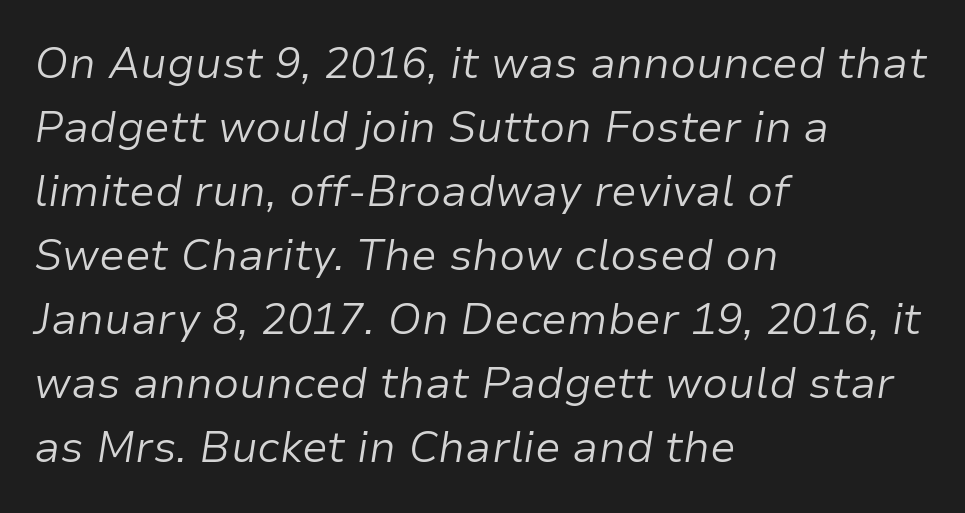
The image shows 43 px light type, italic (leaning right); set left-aligned, normal line spacing (1.49x), normal letter spacing, not underlined; low stroke contrast and a medium x-height.
